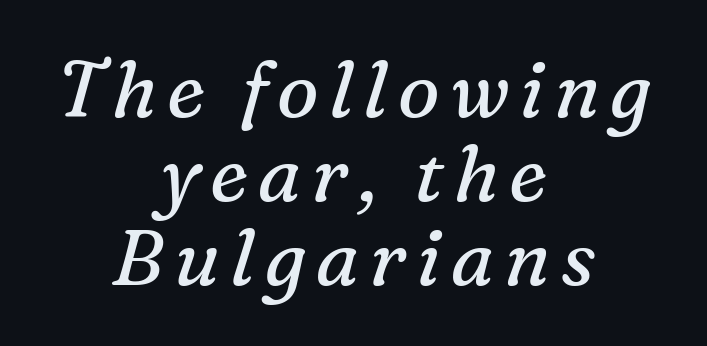
{"serif": "yes", "italic": "yes", "lean": "right", "slant_degrees": 16, "bold": "no", "weight": "regular", "width": "normal", "stroke_contrast": "medium", "x_height": "medium", "monospaced": "no", "underline": "no", "align": "center", "line_spacing": "tight", "line_spacing_ratio": 1.08, "glyph_px": 78}
